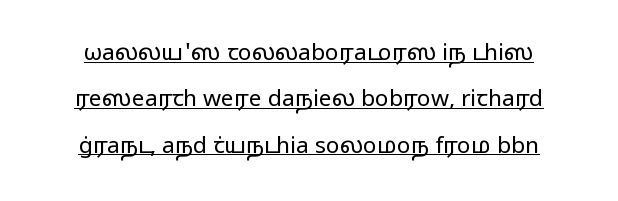
Q: Is the text bold? A: No.
Q: Is the text italic (slanted)? A: No, it is upright.
Q: Is the text underlined? A: Yes.
Q: Is the spacing between letters normal or unusually wide? A: Normal.
Q: Is the spacing between lines tight, normal or loose? A: Loose.
